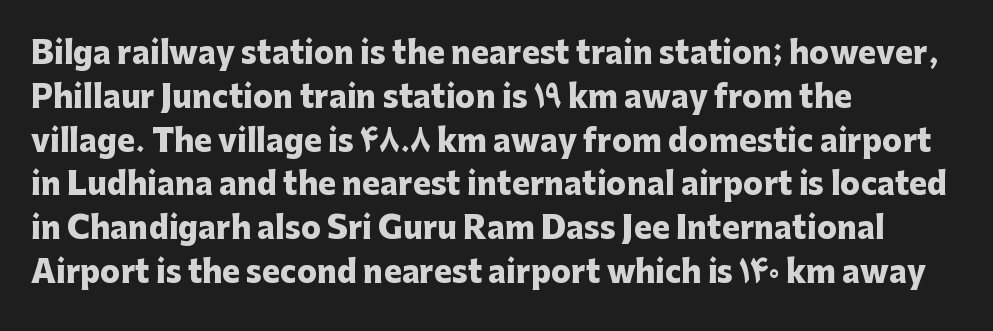
The text block is weighted toward the left margin, trailing off unevenly rightward. The letters carry no serifs — their stems end cleanly without finishing strokes. Horizontal bands of white between lines are of average thickness. Spacing verdict: proportional, widths tailored to each character. The typography opts for an upright posture over an oblique one.
